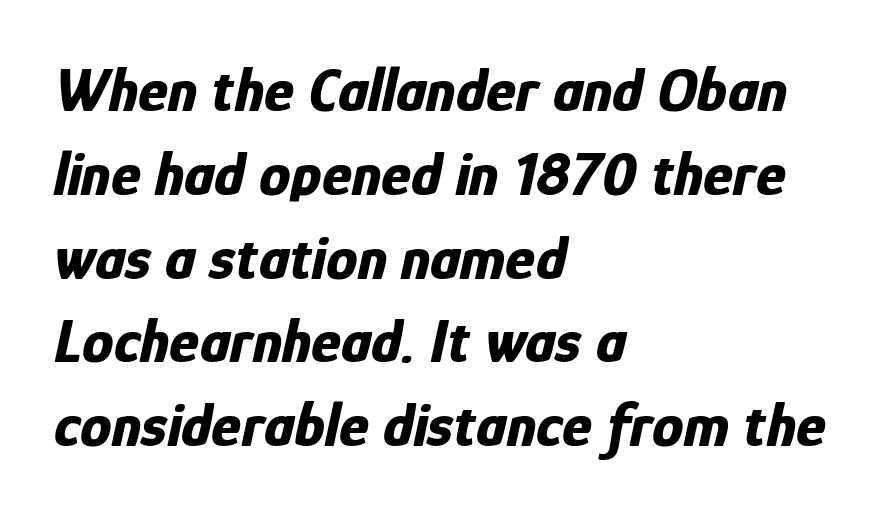
Q: Is the text bold? A: Yes.
Q: Is the text italic (slanted)? A: Yes, it leans right by about 12 degrees.
Q: Is the text underlined? A: No.
Q: How is the paragraph aligned? A: Left-aligned.
Q: Is the spacing between letters normal or unusually wide? A: Normal.
Q: Is the spacing between lines tight, normal or loose? A: Normal.
Q: Width (condensed, normal, or wide)? A: Condensed.
Q: Stroke contrast? A: Low.
Q: x-height? A: Medium.
Q: Monospaced? A: No.
